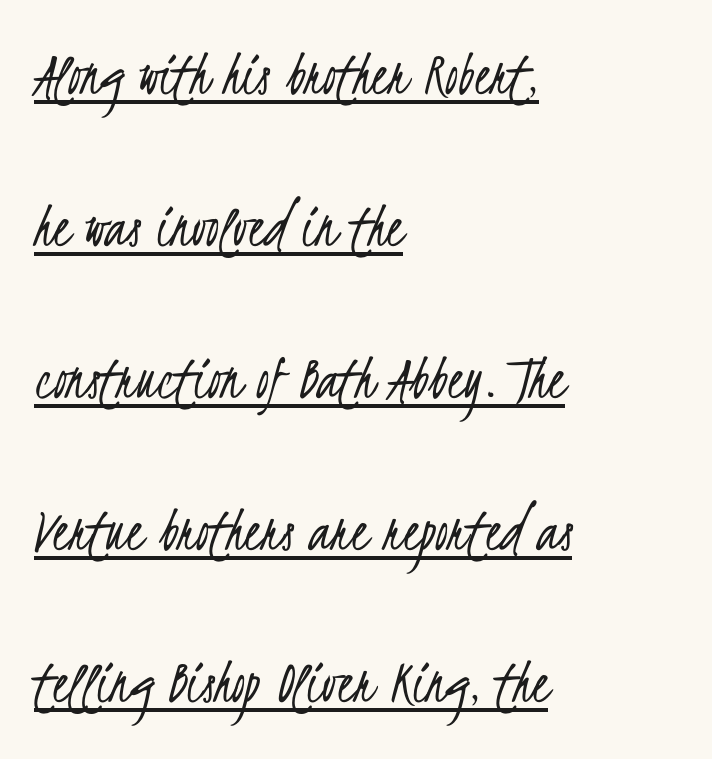
Q: Is the text bold? A: No.
Q: Is the typeface a serif or a sans-serif typeface? A: Sans-serif.
Q: Is the text underlined? A: Yes.
Q: How is the paragraph aligned? A: Left-aligned.
Q: Is the spacing between letters normal or unusually wide? A: Normal.
Q: Is the spacing between lines tight, normal or loose? A: Loose.
Q: Width (condensed, normal, or wide)? A: Condensed.
Q: Stroke contrast? A: Low.
Q: x-height? A: Small.
Q: Monospaced? A: No.
